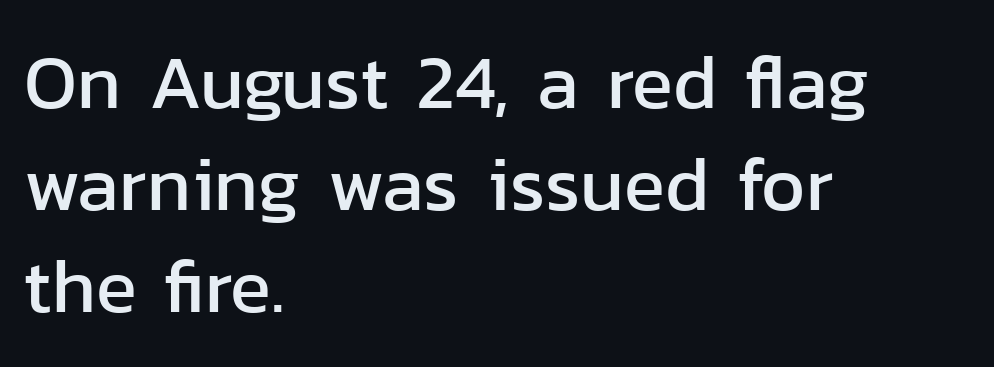
I'd call this a sans setting — the letters go barefoot. Compared with typical paragraphs, the rows here are spaced about the same. The lines are quadded left. Do the letters lean? They stand straight. Looks like regular typesetting: each glyph gets only the width it needs. The letters sit at their default tracking, neither squeezed nor spread.
